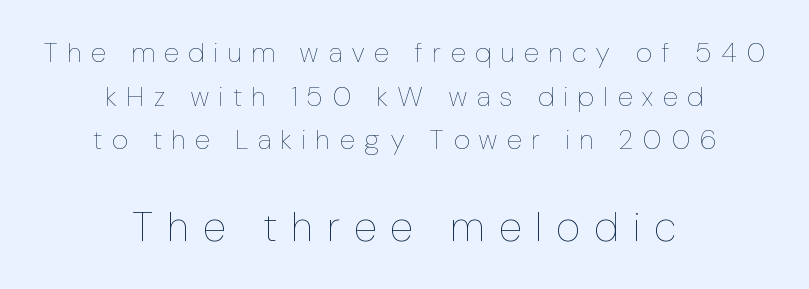
The face used here is rendered with a markedly widened letterfit. Character widths vary here, with narrow letters taking less room than wide ones. The rows are spaced the way most documents space them. Is this a heavy cut? Hardly; it is regular or lighter.
